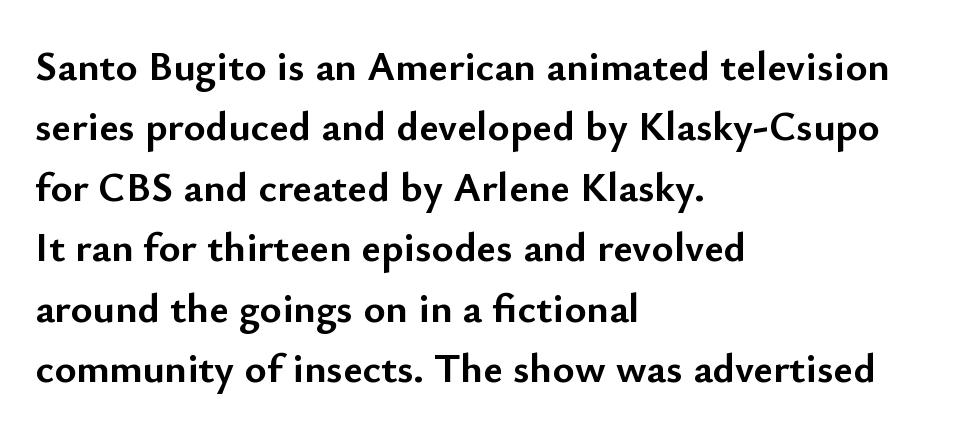
Pretty heavy lettering here — definitely bold. Whoever set this chose a conventional vertical rhythm. The passage shown is typed in a proportional face where columns would drift. Is the letter spacing exaggerated? No — it looks like the ordinary default. The face used here is a sans, in the tradition of grotesques and geometrics. When letters stand straight like this, we call the style roman or upright.
